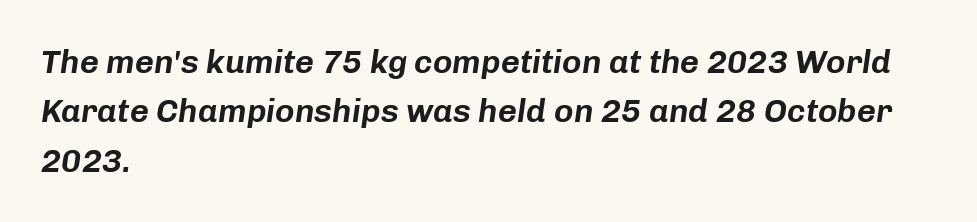
Has an underline been added? It has not. A normal amount of white space separates one row of letters from the next. Horizontally, the lines are justified to the leading edge only. A typesetter would call this proportional, since set widths differ per character.
